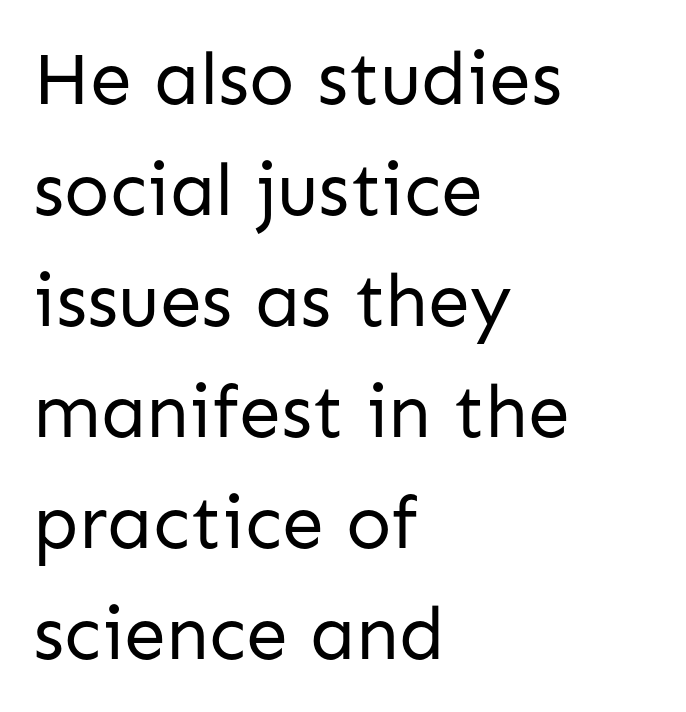
This is not heavy type; no bold has been used. Ascenders rise straight up at ninety degrees. A bare baseline throughout the passage. Spacing verdict: proportional, widths tailored to each character.
